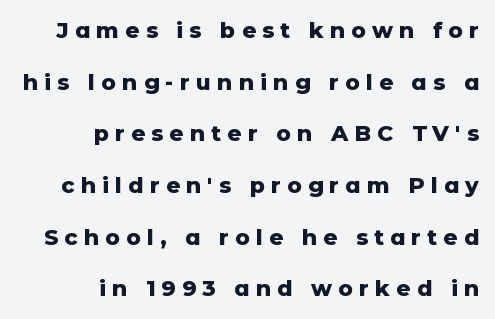
The image shows 22 px bold type, upright; set right-aligned, loose line spacing (2.35x), unusually wide letter spacing (+0.28 em), not underlined.
